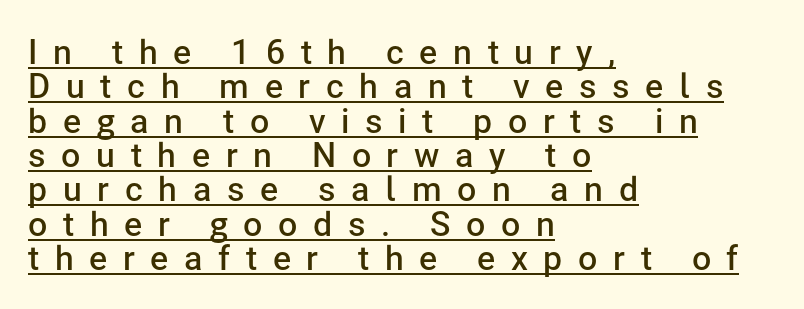
{"serif": "no", "italic": "no", "bold": "semi", "weight": "semibold", "width": "normal", "stroke_contrast": "low", "x_height": "medium", "monospaced": "no", "underline": "yes", "align": "left", "line_spacing": "tight", "line_spacing_ratio": 1.01, "letter_spacing": "wide", "letter_spacing_em": 0.46, "glyph_px": 34}
